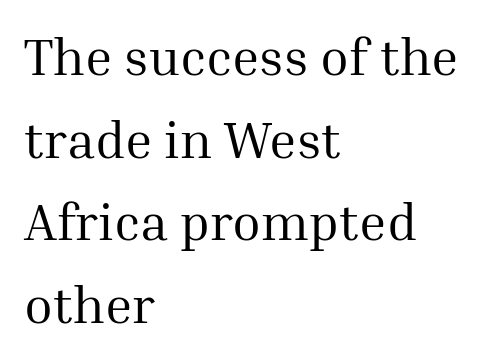
The image shows 52 px regular-weight serif type, upright; set left-aligned, normal line spacing (1.59x), normal letter spacing, not underlined; medium stroke contrast and a medium x-height.
